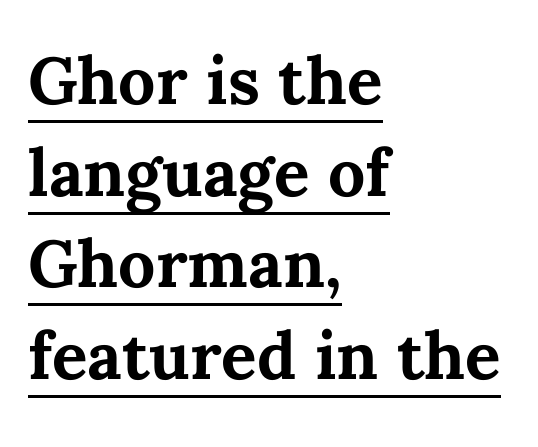
{"italic": "no", "bold": "yes", "weight": "bold", "width": "normal", "stroke_contrast": "medium", "x_height": "medium", "monospaced": "no", "underline": "yes", "align": "left", "line_spacing": "normal", "line_spacing_ratio": 1.39, "letter_spacing": "normal", "letter_spacing_em": 0.0, "glyph_px": 66}
